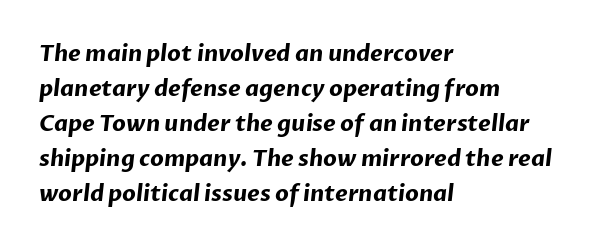
{"bold": "yes", "underline": "no", "align": "left", "line_spacing": "normal", "line_spacing_ratio": 1.59, "letter_spacing": "normal", "letter_spacing_em": 0.0, "glyph_px": 22}
